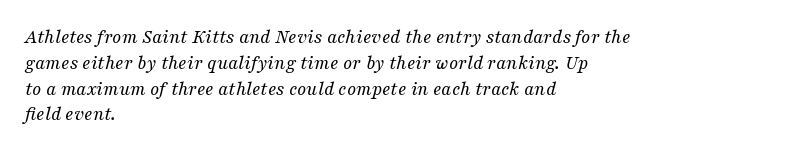
If you drew a ruler down the left edge, every line would touch it. Here the glyphs are tracked normally, forming tight word shapes. The designer left line spacing at the default. Just letters on the line, the space beneath them empty. This reads as an unemphasized weight, regular at the heaviest. Notice how the stems are inclined rather than vertical — that's the hallmark of italics.
